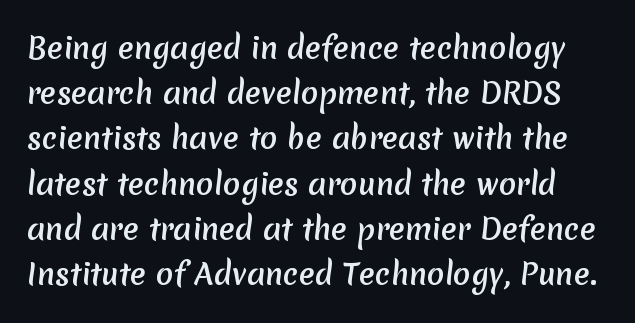
The image shows 29 px sans-serif type; set normal line spacing (1.56x), normal letter spacing, not underlined; medium stroke contrast and a medium x-height.
